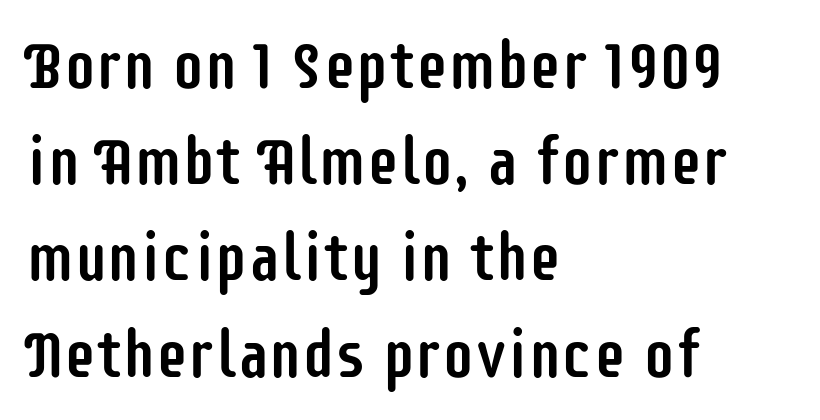
Q: Is the text italic (slanted)? A: No, it is upright.
Q: Is the typeface a serif or a sans-serif typeface? A: Sans-serif.
Q: Is the text underlined? A: No.
Q: How is the paragraph aligned? A: Left-aligned.
Q: Is the spacing between letters normal or unusually wide? A: Normal.
Q: Is the spacing between lines tight, normal or loose? A: Normal.
Q: Width (condensed, normal, or wide)? A: Condensed.
Q: Stroke contrast? A: Low.
Q: x-height? A: Large.
Q: Monospaced? A: No.
